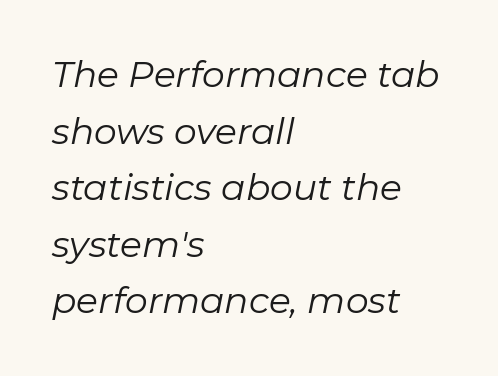
Q: Is the text bold? A: No.
Q: Is the text italic (slanted)? A: Yes, it leans right by about 11 degrees.
Q: Is the text underlined? A: No.
Q: How is the paragraph aligned? A: Left-aligned.
Q: Is the spacing between letters normal or unusually wide? A: Normal.
Q: Is the spacing between lines tight, normal or loose? A: Normal.
Q: Width (condensed, normal, or wide)? A: Normal.
Q: Stroke contrast? A: Low.
Q: x-height? A: Medium.
Q: Monospaced? A: No.
